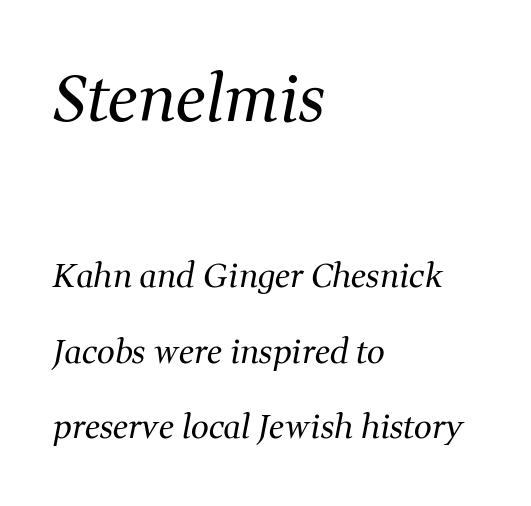
Each letter keeps its own natural width here, so spacing adapts to shape. A typesetter would mark this as italic. Inter-character spacing is left at the font's built-in metrics. The zone under the glyphs is completely vacant. Stem width sits at or under what a default text font uses. Size contrast runs from large at the top to small at the bottom.
